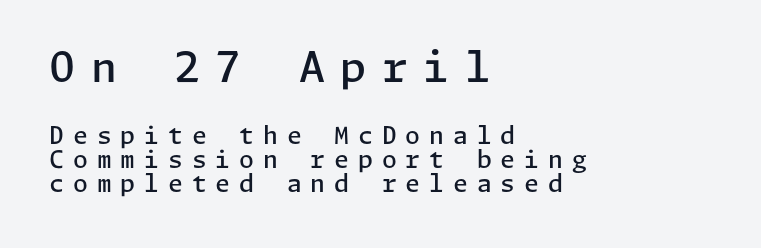
Each glyph is drawn with semibold strokes, heavier than normal yet not fully bold. Type size steps down from the first block to the second. Decoration check: the copy has no underline. A student would call this left alignment; a typographer would say flush left, rag right. Posture: straight, roman, zero tilt.
